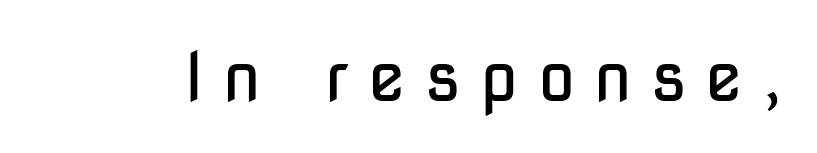
Q: Is the text bold? A: No.
Q: Is the text italic (slanted)? A: No, it is upright.
Q: Is the typeface a serif or a sans-serif typeface? A: Sans-serif.
Q: Is the text underlined? A: No.
Q: Is the spacing between letters normal or unusually wide? A: Unusually wide.
Q: Width (condensed, normal, or wide)? A: Condensed.
Q: Stroke contrast? A: Low.
Q: x-height? A: Medium.
Q: Monospaced? A: No.
